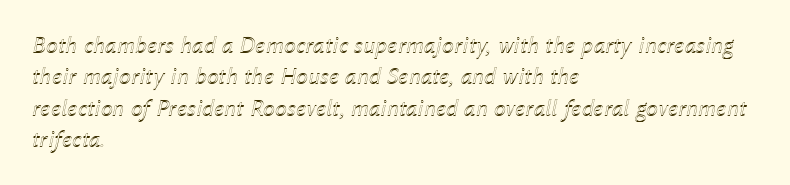
Q: Is the text italic (slanted)? A: Yes, it leans right by about 12 degrees.
Q: Is the text underlined? A: No.
Q: How is the paragraph aligned? A: Left-aligned.
Q: Is the spacing between letters normal or unusually wide? A: Normal.
Q: Is the spacing between lines tight, normal or loose? A: Normal.
